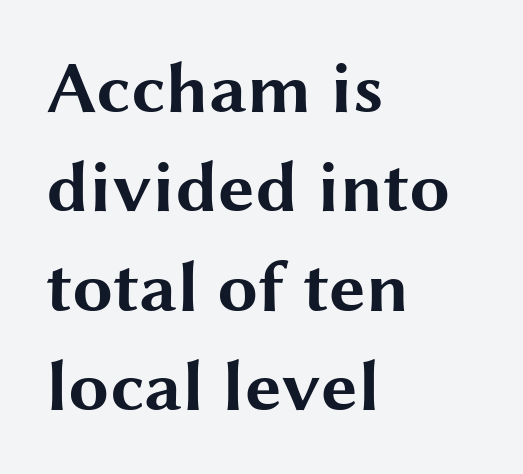
Q: Is the text bold? A: Yes.
Q: Is the text italic (slanted)? A: No, it is upright.
Q: Is the typeface a serif or a sans-serif typeface? A: Sans-serif.
Q: Is the text underlined? A: No.
Q: How is the paragraph aligned? A: Left-aligned.
Q: Is the spacing between letters normal or unusually wide? A: Normal.
Q: Is the spacing between lines tight, normal or loose? A: Normal.
Q: Width (condensed, normal, or wide)? A: Wide.
Q: Stroke contrast? A: Medium.
Q: x-height? A: Medium.
Q: Monospaced? A: No.
